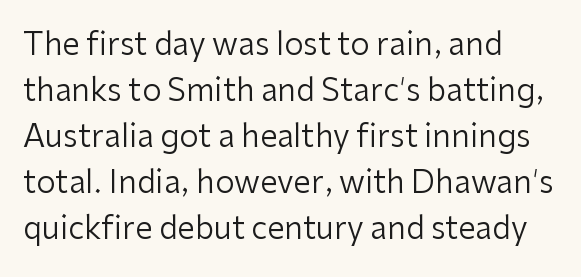
{"serif": "no", "italic": "no", "bold": "no", "weight": "regular", "width": "normal", "stroke_contrast": "low", "x_height": "medium", "monospaced": "no", "underline": "no", "align": "left", "line_spacing": "normal", "line_spacing_ratio": 1.48, "letter_spacing": "normal", "letter_spacing_em": 0.0, "glyph_px": 31}
